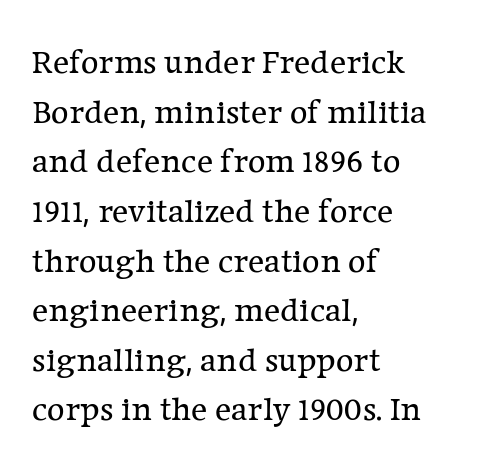
{"serif": "yes", "italic": "no", "bold": "no", "weight": "regular", "width": "normal", "stroke_contrast": "low", "x_height": "medium", "monospaced": "no", "underline": "no", "align": "left", "line_spacing": "normal", "line_spacing_ratio": 1.46, "letter_spacing": "normal", "letter_spacing_em": 0.0, "glyph_px": 34}
